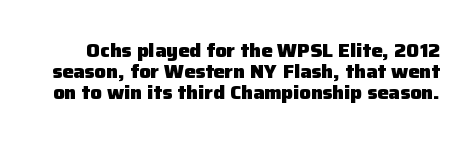
Q: Is the text bold? A: Yes.
Q: Is the text italic (slanted)? A: No, it is upright.
Q: Is the text underlined? A: No.
Q: Is the spacing between letters normal or unusually wide? A: Normal.
Q: Is the spacing between lines tight, normal or loose? A: Tight.
